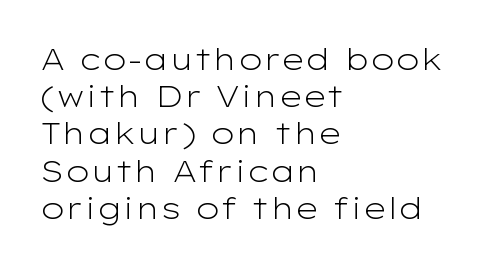
{"serif": "no", "italic": "no", "bold": "no", "weight": "light", "width": "wide", "stroke_contrast": "low", "x_height": "medium", "monospaced": "no", "underline": "no", "align": "left", "line_spacing_ratio": 1.24, "letter_spacing": "normal", "letter_spacing_em": 0.0, "glyph_px": 30}
